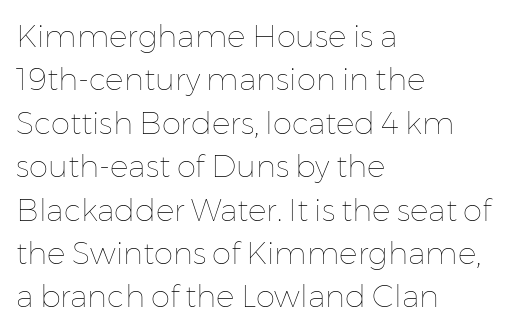
{"italic": "no", "bold": "no", "weight": "thin", "width": "normal", "stroke_contrast": "low", "x_height": "medium", "monospaced": "no", "underline": "no", "align": "left", "line_spacing": "normal", "line_spacing_ratio": 1.4, "letter_spacing": "normal", "letter_spacing_em": 0.0, "glyph_px": 31}
